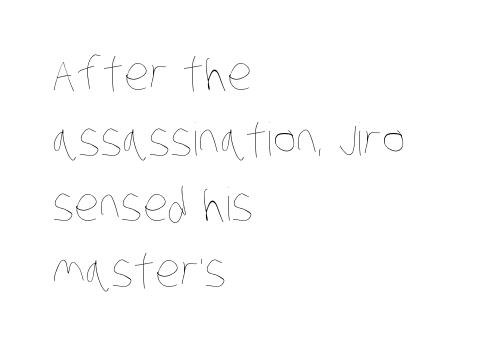
The image shows 45 px thin, condensed type; set left-aligned, normal line spacing (1.46x), normal letter spacing, not underlined; low stroke contrast and a large x-height.
